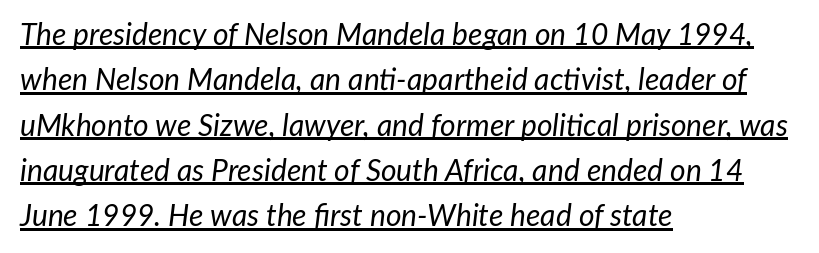
Q: Is the text bold? A: No.
Q: Is the text italic (slanted)? A: Yes, it leans right by about 7 degrees.
Q: Is the text underlined? A: Yes.
Q: How is the paragraph aligned? A: Left-aligned.
Q: Is the spacing between letters normal or unusually wide? A: Normal.
Q: Is the spacing between lines tight, normal or loose? A: Normal.
Q: Width (condensed, normal, or wide)? A: Normal.
Q: Stroke contrast? A: Low.
Q: x-height? A: Medium.
Q: Monospaced? A: No.
